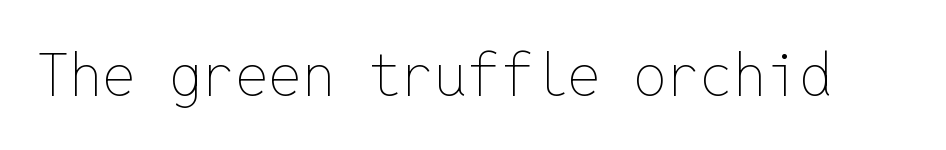
Summary of weight: not heavy and not bold. Think of a typewriter: that constant character pitch is what you see here. A bare baseline throughout the passage. Every character sits straight up, as roman type does. Is the letter spacing exaggerated? No — it looks like the ordinary default.
